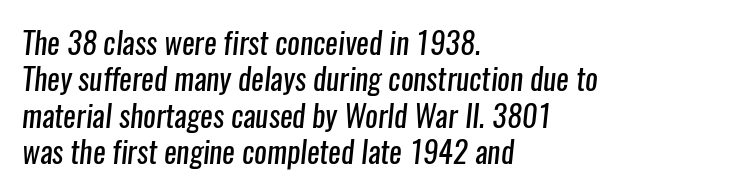
The designer went with a sans here, leaving each stem footless. Reading down the block, your eye returns to a fixed left position each line. A typesetter would call this proportional, since set widths differ per character. Each word holds together tightly as a unit, with standard inter-letter gaps. Rule under the text: the space is simply empty. On a weight scale, this lands at 450 or below.
